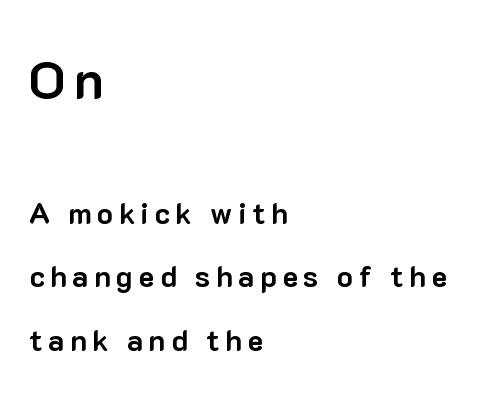
{"serif": "no", "italic": "no", "bold": "yes", "weight": "bold", "width": "normal", "stroke_contrast": "low", "x_height": "medium", "monospaced": "no", "underline": "no", "align": "left", "line_spacing": "loose", "line_spacing_ratio": 2.12, "larger_block": "first", "size_ratio": 1.77, "glyph_px": 53}
